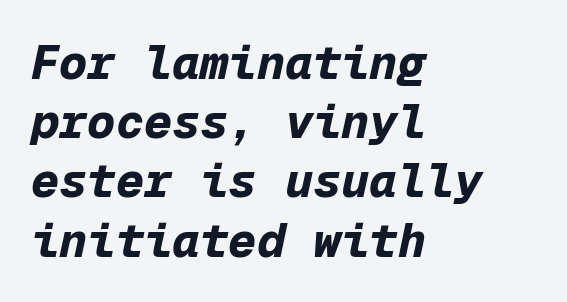
Q: Is the text bold? A: Yes.
Q: Is the text italic (slanted)? A: Yes, it leans right by about 12 degrees.
Q: Is the text underlined? A: No.
Q: How is the paragraph aligned? A: Left-aligned.
Q: Is the spacing between letters normal or unusually wide? A: Normal.
Q: Is the spacing between lines tight, normal or loose? A: Normal.
Q: Width (condensed, normal, or wide)? A: Normal.
Q: Stroke contrast? A: Low.
Q: x-height? A: Medium.
Q: Monospaced? A: Yes.
